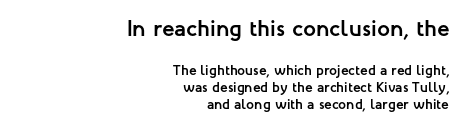
Q: Is the text bold? A: Yes.
Q: Is the text italic (slanted)? A: No, it is upright.
Q: Is the text underlined? A: No.
Q: How is the paragraph aligned? A: Right-aligned.
Q: Is the spacing between letters normal or unusually wide? A: Normal.
Q: Which block of text is set in a larger size, the first (top) or the second (bottom)? A: The first (top) one.
